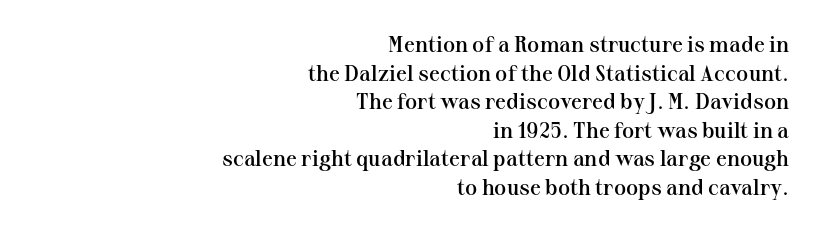
The image shows 22 px text type, upright; set right-aligned, normal line spacing (1.3x), normal letter spacing, not underlined.
